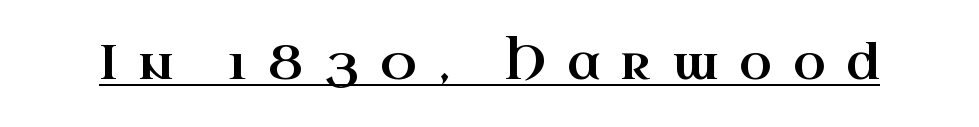
Q: Is the text italic (slanted)? A: No, it is upright.
Q: Is the typeface a serif or a sans-serif typeface? A: Serif.
Q: Is the text underlined? A: Yes.
Q: Is the spacing between letters normal or unusually wide? A: Unusually wide.
Q: Width (condensed, normal, or wide)? A: Wide.
Q: Stroke contrast? A: High.
Q: x-height? A: Small.
Q: Monospaced? A: No.
